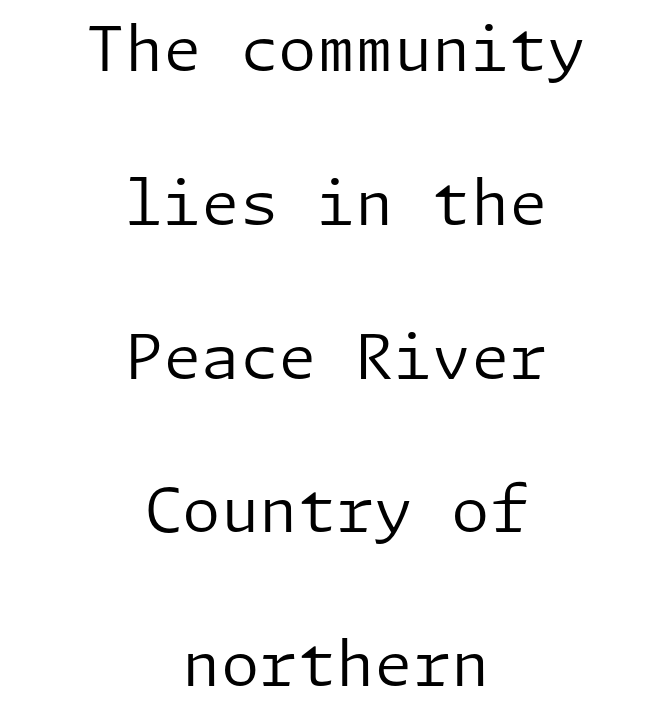
The rendering uses a large line-height, opening up the rows. The lettering holds an erect, upright posture throughout. Type without underlining. Classification — sans serif. Vertical stems look standard width or narrower in stroke.
